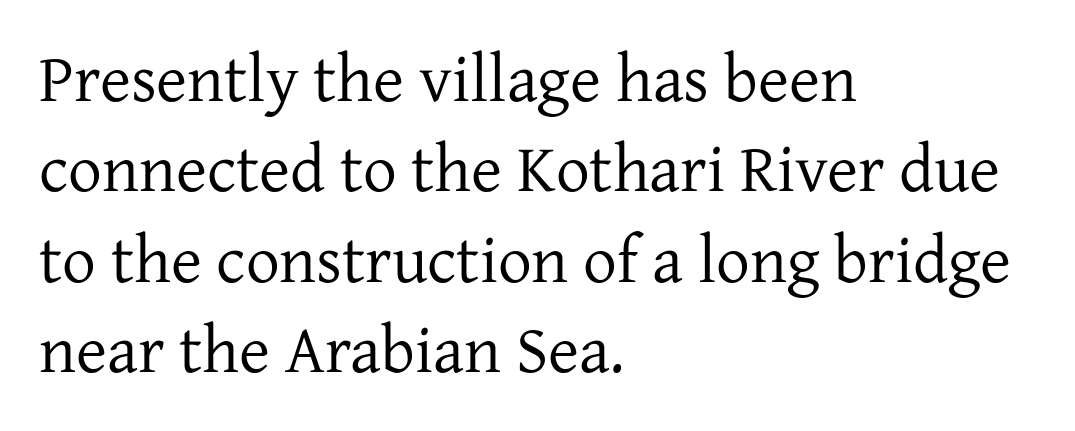
The image shows 67 px regular-weight serif type, upright; set left-aligned, normal line spacing (1.35x), normal letter spacing, not underlined; low stroke contrast and a medium x-height.
